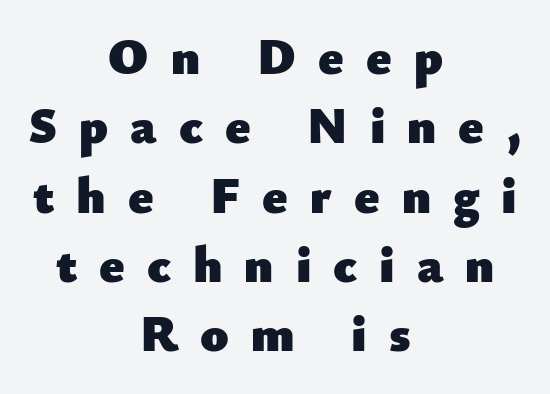
The image shows 51 px heavy sans-serif type, upright; set centered, normal line spacing (1.36x), unusually wide letter spacing (+0.43 em), not underlined; low stroke contrast and a small x-height.
